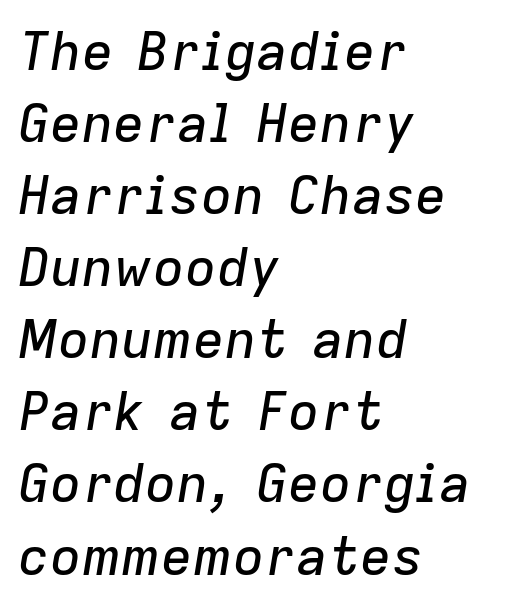
Note the varied advance widths — an 'i' is clearly narrower than an 'm'. Style check: oblique. Leading: standard. Short and long lines alike share a common starting point at left. The type is set solid horizontally, with unmodified tracking.
